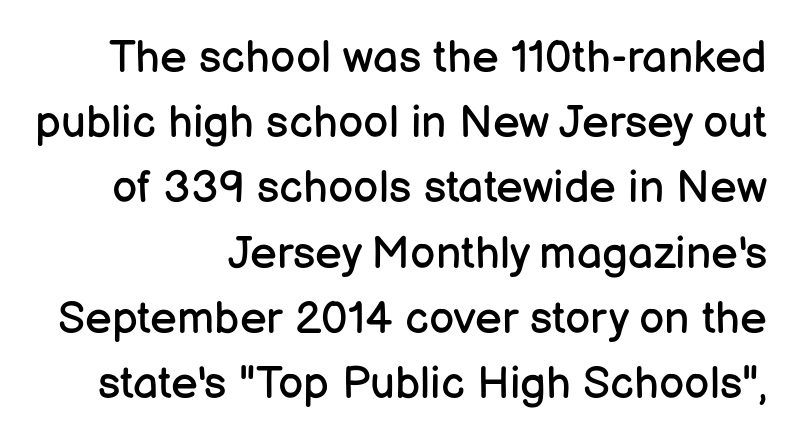
{"serif": "no", "italic": "no", "bold": "no", "weight": "regular", "width": "normal", "stroke_contrast": "low", "x_height": "medium", "monospaced": "no", "underline": "no", "align": "right", "line_spacing": "normal", "line_spacing_ratio": 1.45, "letter_spacing": "normal", "letter_spacing_em": 0.0, "glyph_px": 45}
